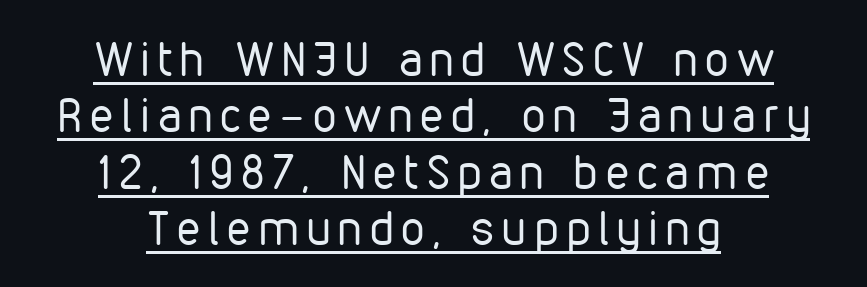
Q: Is the text bold? A: No.
Q: Is the text italic (slanted)? A: No, it is upright.
Q: Is the typeface a serif or a sans-serif typeface? A: Sans-serif.
Q: Is the text underlined? A: Yes.
Q: How is the paragraph aligned? A: Centered.
Q: Width (condensed, normal, or wide)? A: Condensed.
Q: Stroke contrast? A: Low.
Q: x-height? A: Medium.
Q: Monospaced? A: No.
